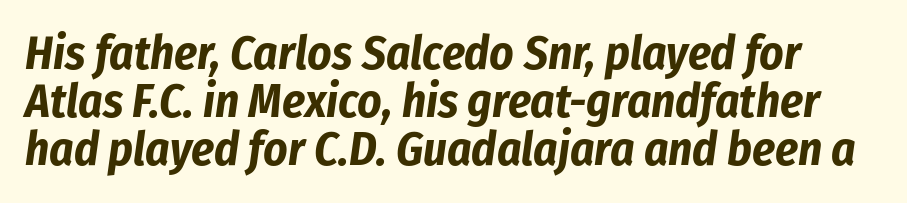
Q: Is the text bold? A: Yes.
Q: Is the text italic (slanted)? A: Yes, it leans right by about 8 degrees.
Q: Is the text underlined? A: No.
Q: Is the spacing between letters normal or unusually wide? A: Normal.
Q: Is the spacing between lines tight, normal or loose? A: Tight.
Q: Width (condensed, normal, or wide)? A: Condensed.
Q: Stroke contrast? A: Low.
Q: x-height? A: Medium.
Q: Monospaced? A: No.
